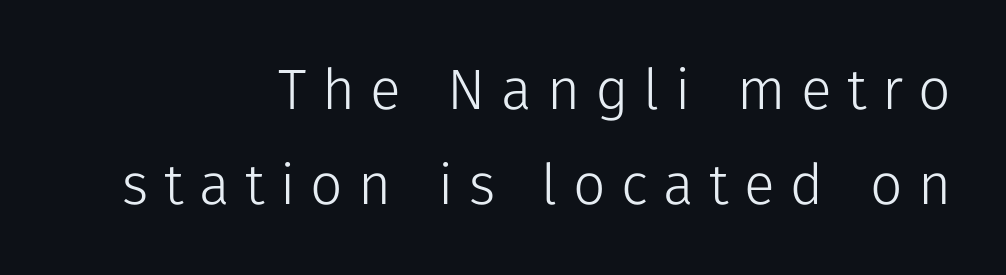
{"serif": "no", "italic": "no", "bold": "no", "weight": "light", "width": "normal", "stroke_contrast": "low", "x_height": "medium", "monospaced": "no", "underline": "no", "align": "right", "line_spacing": "normal", "line_spacing_ratio": 1.66, "letter_spacing": "wide", "letter_spacing_em": 0.27, "glyph_px": 57}
